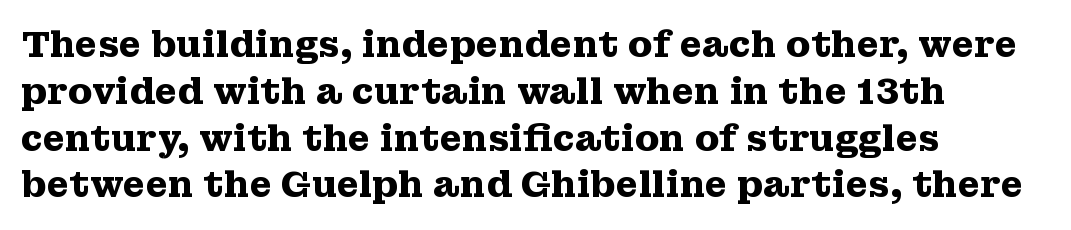
Q: Is the text bold? A: Yes.
Q: Is the text italic (slanted)? A: No, it is upright.
Q: Is the typeface a serif or a sans-serif typeface? A: Serif.
Q: Is the text underlined? A: No.
Q: How is the paragraph aligned? A: Left-aligned.
Q: Is the spacing between letters normal or unusually wide? A: Normal.
Q: Is the spacing between lines tight, normal or loose? A: Normal.
Q: Width (condensed, normal, or wide)? A: Wide.
Q: Stroke contrast? A: Medium.
Q: x-height? A: Medium.
Q: Monospaced? A: No.
